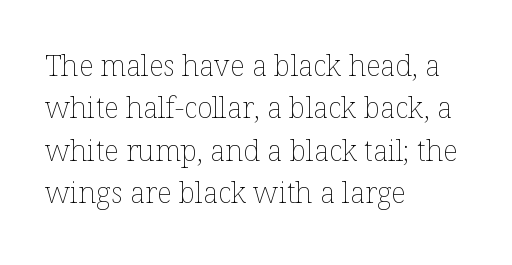
The image shows 29 px thin type, upright; set left-aligned, normal line spacing (1.46x), normal letter spacing, not underlined; low stroke contrast and a medium x-height.
